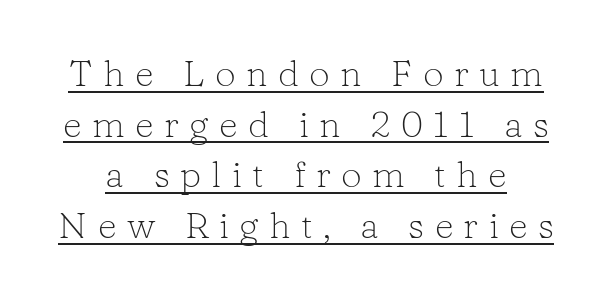
Q: Is the text bold? A: No.
Q: Is the text italic (slanted)? A: No, it is upright.
Q: Is the typeface a serif or a sans-serif typeface? A: Serif.
Q: Is the text underlined? A: Yes.
Q: Is the spacing between letters normal or unusually wide? A: Unusually wide.
Q: Is the spacing between lines tight, normal or loose? A: Normal.
Q: Width (condensed, normal, or wide)? A: Normal.
Q: Stroke contrast? A: Low.
Q: x-height? A: Medium.
Q: Monospaced? A: No.
